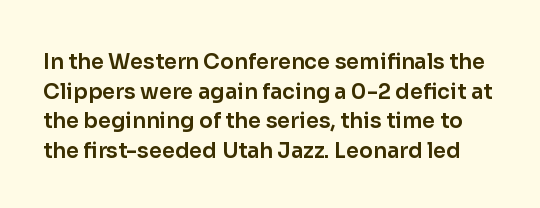
The image shows 21 px text type, upright; set normal line spacing (1.41x), normal letter spacing, not underlined.
